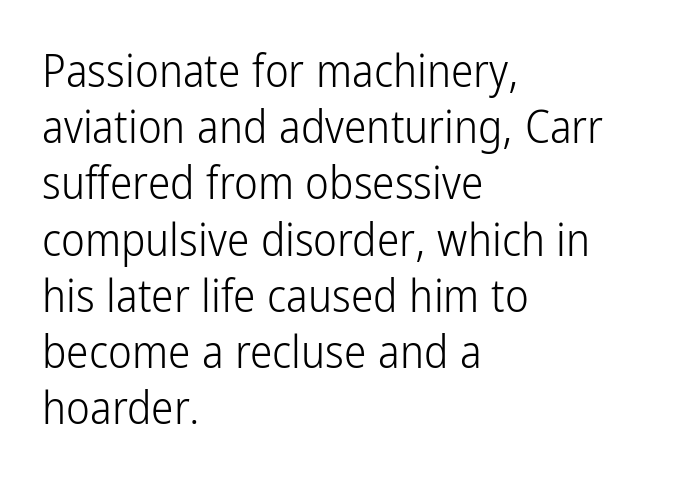
The image shows 45 px light, condensed sans-serif type, upright; set left-aligned, normal line spacing (1.25x), normal letter spacing, not underlined; low stroke contrast and a medium x-height.
